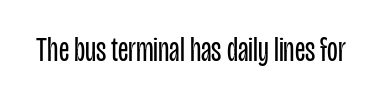
Rule under the text: the space is simply empty. Looks like regular typesetting: each glyph gets only the width it needs. Do the letters lean? They stand straight. Serifs: no, the terminals of the letterforms are clean. A quiet, ordinary-to-light weight characterises the typeface. Words appear dense and cohesive because spacing is normal.
